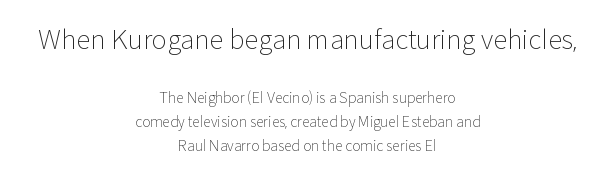
The characters are drawn with everyday or finer stroke widths. When letters stand straight like this, we call the style roman or upright. Rule under the text: the space is simply empty. What stands out about the letter spacing? Nothing — it is the standard amount.
